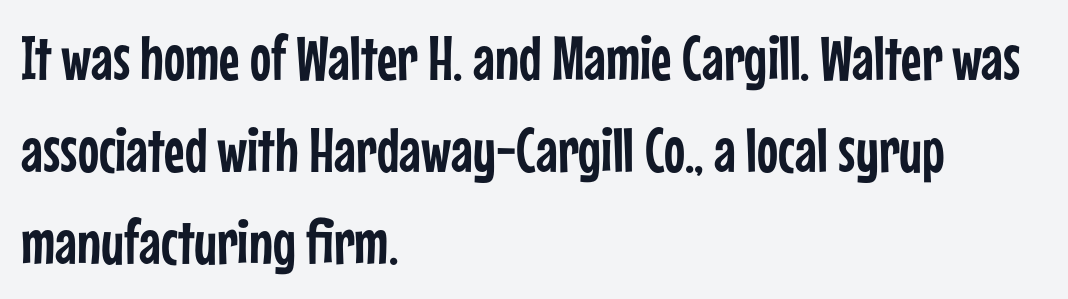
Interline gaps are of average width in this sample. In terms of letterform style, serifs are entirely absent. The rendering keeps characters at their native spacing. This sample uses an upright cut, with every glyph sitting square on the baseline. The glyphs are unaccompanied by any horizontal stroke below them.
